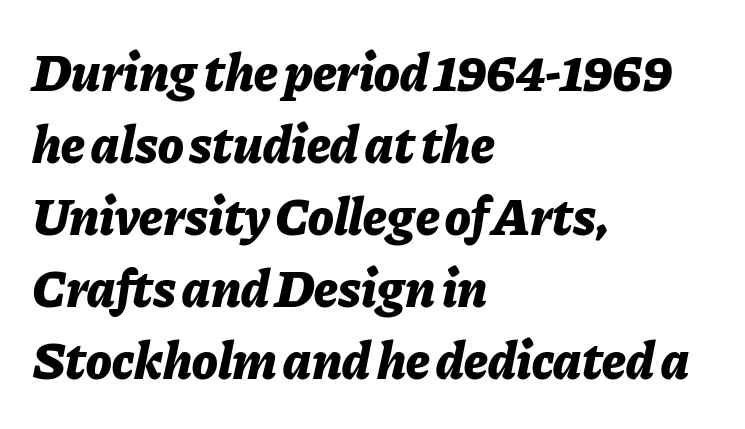
{"italic": "yes", "lean": "right", "slant_degrees": 11, "bold": "yes", "weight": "bold", "width": "normal", "stroke_contrast": "low", "x_height": "medium", "monospaced": "no", "underline": "no", "align": "left", "line_spacing": "normal", "line_spacing_ratio": 1.36, "letter_spacing": "normal", "letter_spacing_em": 0.0, "glyph_px": 53}
